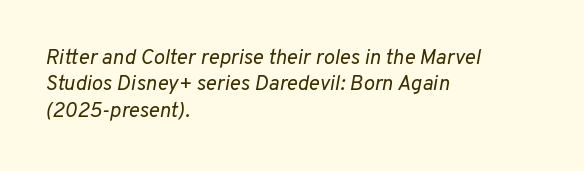
Between one letter and the next there's only the usual sliver of space. Caption: face not bold, strokes unweighted. The words here are not underlined. Where is the straight margin? On the left. The letters are slanted; this is an italic face. Regarding leading, the lines here are spaced in the standard way.
